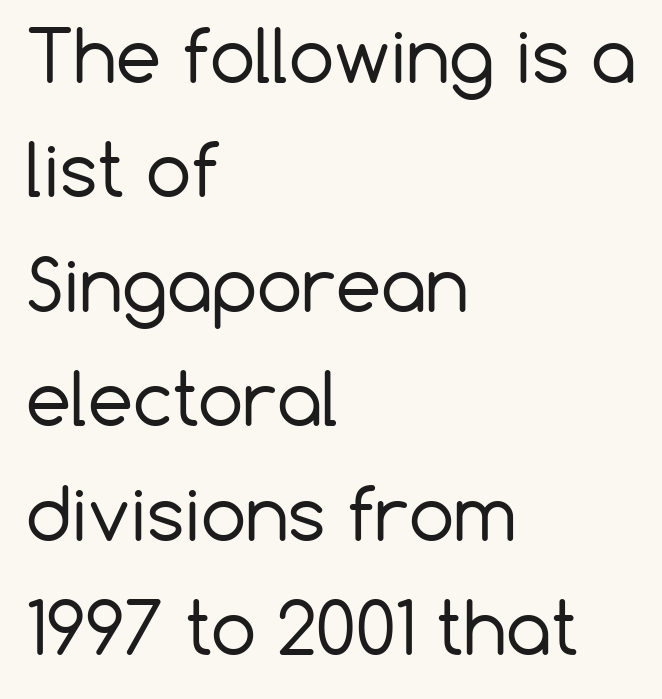
Q: Is the text bold? A: No.
Q: Is the text italic (slanted)? A: No, it is upright.
Q: Is the typeface a serif or a sans-serif typeface? A: Sans-serif.
Q: Is the text underlined? A: No.
Q: How is the paragraph aligned? A: Left-aligned.
Q: Is the spacing between letters normal or unusually wide? A: Normal.
Q: Is the spacing between lines tight, normal or loose? A: Normal.
Q: Width (condensed, normal, or wide)? A: Normal.
Q: Stroke contrast? A: Low.
Q: x-height? A: Medium.
Q: Monospaced? A: No.
